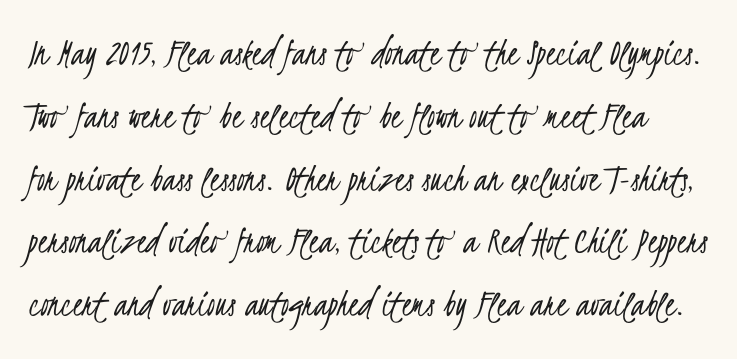
The image shows 40 px light, condensed sans-serif type; set normal line spacing (1.57x), normal letter spacing, not underlined; low stroke contrast and a small x-height.
